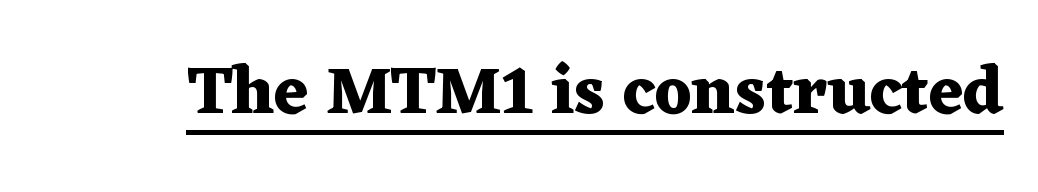
Q: Is the text bold? A: Yes.
Q: Is the text italic (slanted)? A: No, it is upright.
Q: Is the typeface a serif or a sans-serif typeface? A: Serif.
Q: Is the text underlined? A: Yes.
Q: Is the spacing between letters normal or unusually wide? A: Normal.
Q: Width (condensed, normal, or wide)? A: Wide.
Q: Stroke contrast? A: Medium.
Q: x-height? A: Medium.
Q: Monospaced? A: No.
